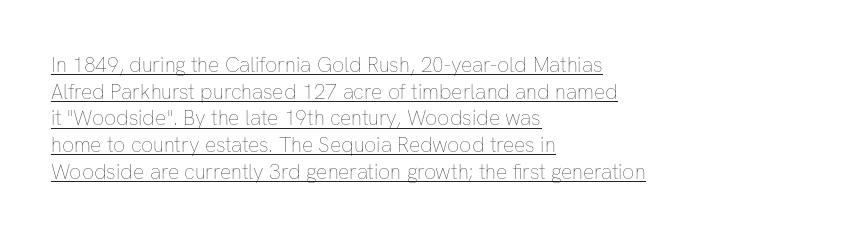
Q: Is the text bold? A: No.
Q: Is the text italic (slanted)? A: No, it is upright.
Q: Is the text underlined? A: Yes.
Q: How is the paragraph aligned? A: Left-aligned.
Q: Is the spacing between letters normal or unusually wide? A: Normal.
Q: Is the spacing between lines tight, normal or loose? A: Normal.
